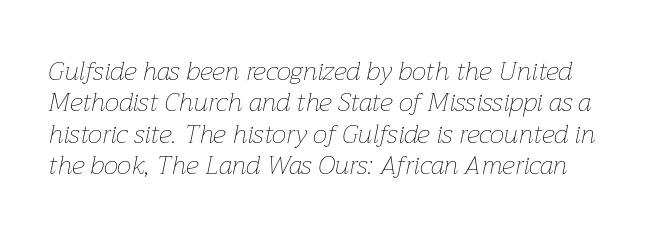
The image shows 26 px text type, italic (leaning right); set line spacing 1.21x, normal letter spacing, not underlined.
